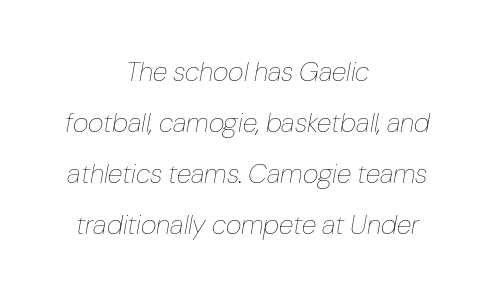
Q: Is the text bold? A: No.
Q: Is the text italic (slanted)? A: Yes, it leans right by about 10 degrees.
Q: Is the text underlined? A: No.
Q: How is the paragraph aligned? A: Centered.
Q: Is the spacing between letters normal or unusually wide? A: Normal.
